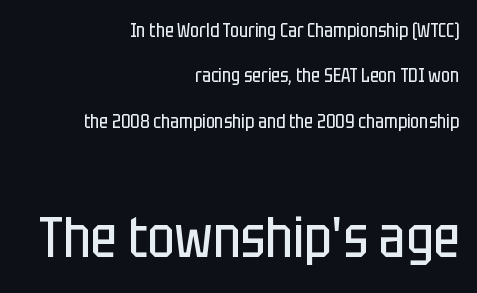
This sample is right-justified, so line beginnings fall wherever the words allow. In terms of leading, this rendering errs on the spacious side. A typesetter would call this proportional, since set widths differ per character. Designer's note — italics off, roman on.
